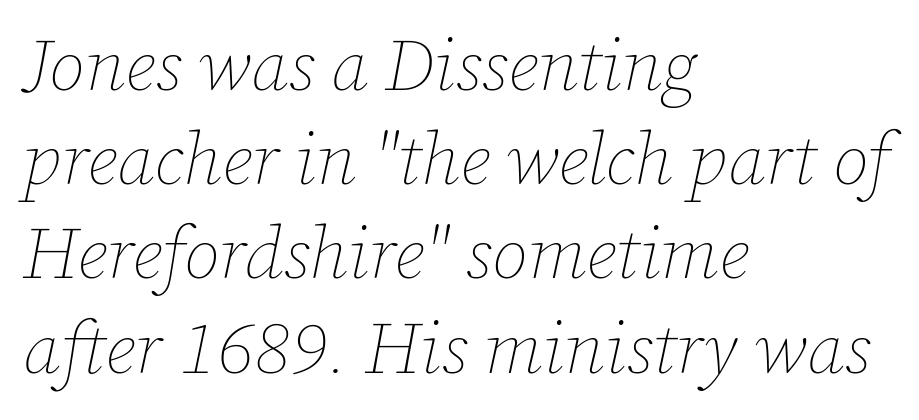
The image shows 73 px thin type, italic (leaning right); set left-aligned, normal line spacing (1.29x), normal letter spacing, not underlined; low stroke contrast and a medium x-height.
